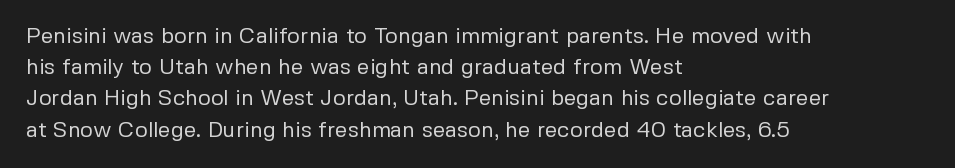
Every row of glyphs begins at an identical x-position on the left. The typesetting does not lean heavy: it is not bold. One glance says typical: line gaps are just what's usual. Underlining? Definitely not there.
